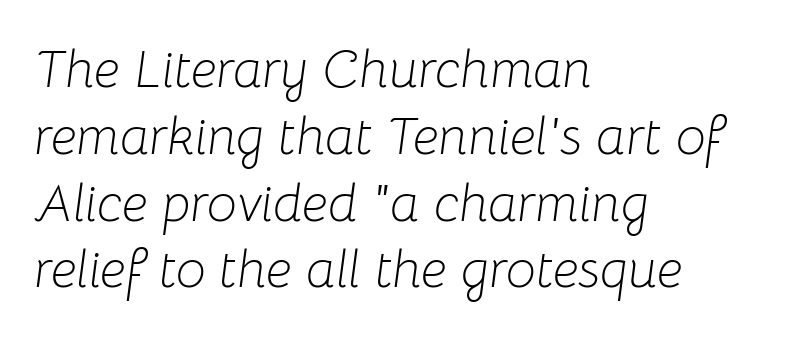
The image shows 53 px light type, italic (leaning right); set left-aligned, normal line spacing (1.26x), normal letter spacing, not underlined; low stroke contrast and a medium x-height.
